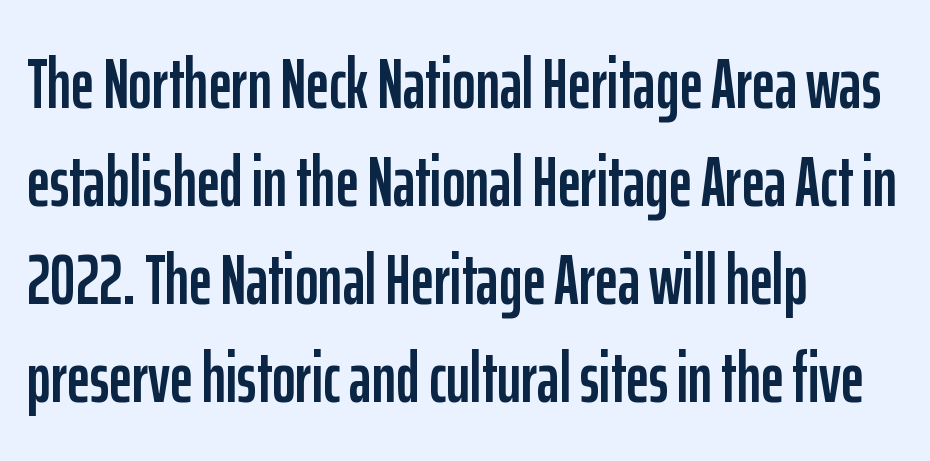
This sample uses a sans-serif face. The letters advance in unequal steps, a hallmark of proportional type. Line starts are locked; line ends wander. Normally led — the rows are evenly, conventionally spaced.
